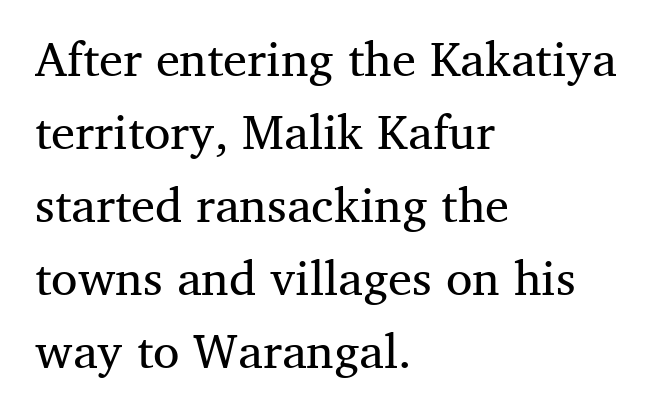
Nobody touched the tracking dial on this one. The axis of the letterforms is exactly vertical. Horizontal alignment here is leftward, the default for most running prose. Bare-footed words on every line.
